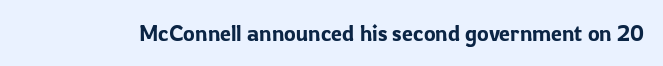
The image shows 22 px text type, upright; set normal letter spacing, not underlined.
